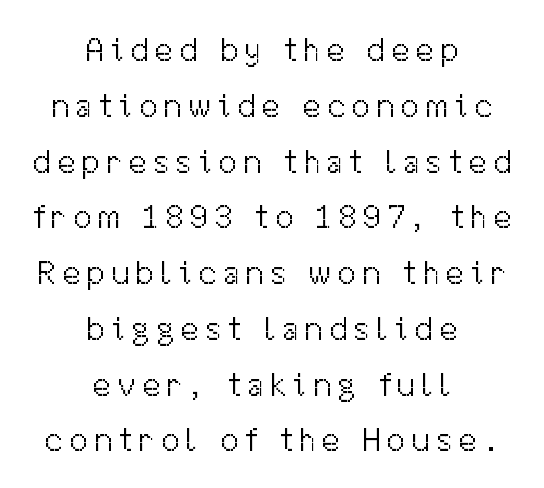
Q: Is the text bold? A: No.
Q: Is the text italic (slanted)? A: No, it is upright.
Q: Is the typeface a serif or a sans-serif typeface? A: Sans-serif.
Q: Is the text underlined? A: No.
Q: How is the paragraph aligned? A: Centered.
Q: Is the spacing between lines tight, normal or loose? A: Normal.
Q: Width (condensed, normal, or wide)? A: Normal.
Q: Stroke contrast? A: Medium.
Q: x-height? A: Medium.
Q: Monospaced? A: No.
